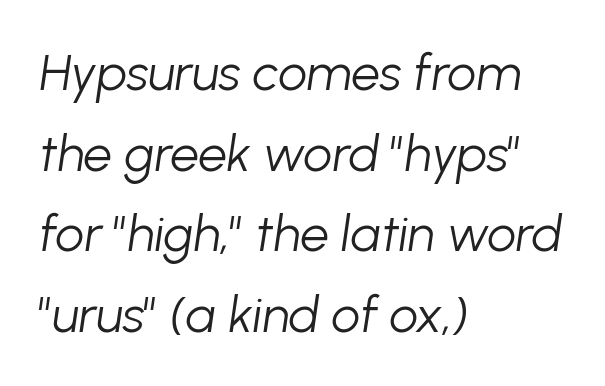
Rows of type keep a routine distance in the vertical direction. This rendering features lettering with no underline. The letterforms sit shoulder to shoulder at normal distance. This sample uses an oblique cut, with every glyph tilted off the vertical.
